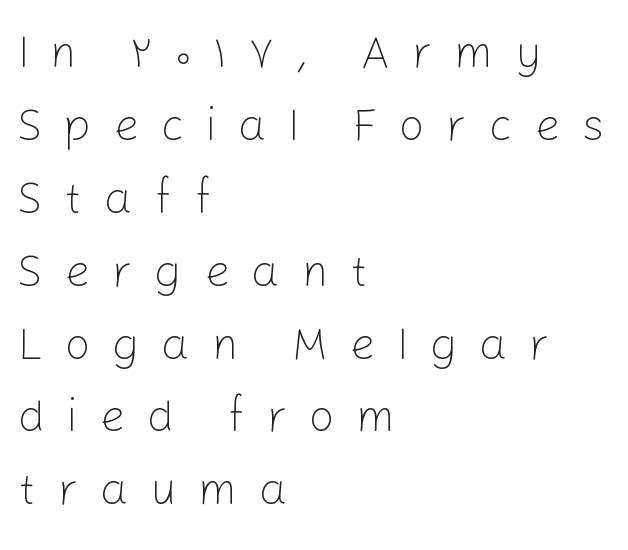
Q: Is the text bold? A: No.
Q: Is the text italic (slanted)? A: No, it is upright.
Q: Is the typeface a serif or a sans-serif typeface? A: Sans-serif.
Q: Is the text underlined? A: No.
Q: How is the paragraph aligned? A: Left-aligned.
Q: Is the spacing between letters normal or unusually wide? A: Unusually wide.
Q: Is the spacing between lines tight, normal or loose? A: Normal.
Q: Width (condensed, normal, or wide)? A: Normal.
Q: Stroke contrast? A: Low.
Q: x-height? A: Medium.
Q: Monospaced? A: No.
